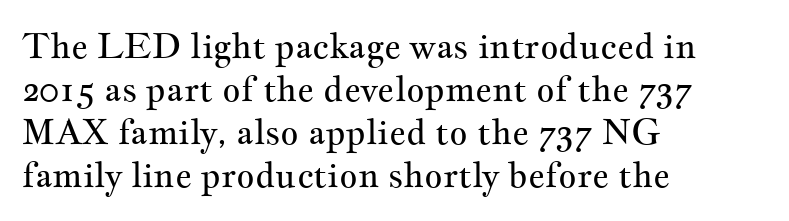
The image shows 35 px regular-weight, wide serif type, upright; set left-aligned, line spacing 1.23x, normal letter spacing, not underlined; medium stroke contrast and a small x-height.
